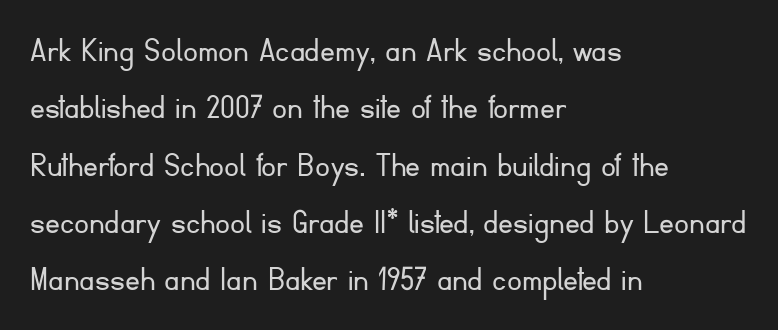
Q: Is the text bold? A: No.
Q: Is the text italic (slanted)? A: No, it is upright.
Q: Is the typeface a serif or a sans-serif typeface? A: Sans-serif.
Q: Is the text underlined? A: No.
Q: How is the paragraph aligned? A: Left-aligned.
Q: Is the spacing between letters normal or unusually wide? A: Normal.
Q: Is the spacing between lines tight, normal or loose? A: Normal.
Q: Width (condensed, normal, or wide)? A: Normal.
Q: Stroke contrast? A: Low.
Q: x-height? A: Small.
Q: Monospaced? A: No.
